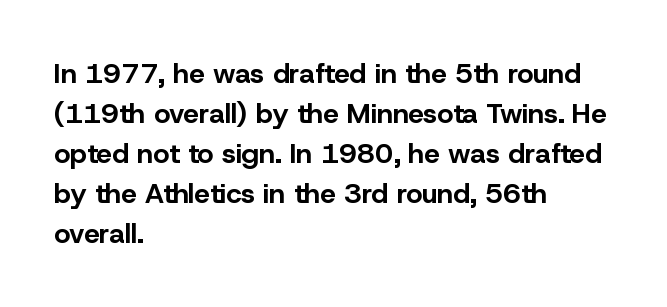
The space beneath each line is pristine and unruled. Layout note: lines flush left. How would I describe the line gaps? Plain and ordinary. The letters advance in unequal steps, a hallmark of proportional type. Is the type bold? Yes — the strokes are clearly thick and heavy.
